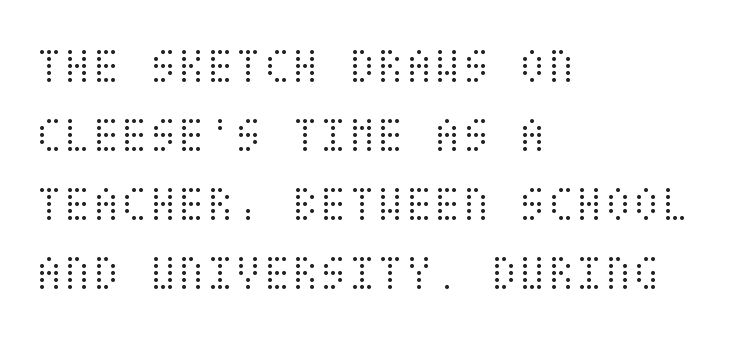
{"italic": "no", "bold": "no", "weight": "light", "width": "condensed", "stroke_contrast": "medium", "x_height": "large", "underline": "no", "align": "left", "line_spacing": "normal", "line_spacing_ratio": 1.33, "letter_spacing": "normal", "letter_spacing_em": 0.0, "glyph_px": 52}
